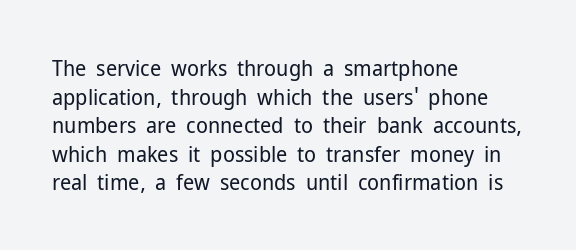
The image shows 22 px text type, upright; set left-aligned, normal line spacing (1.3x), normal letter spacing, not underlined.
